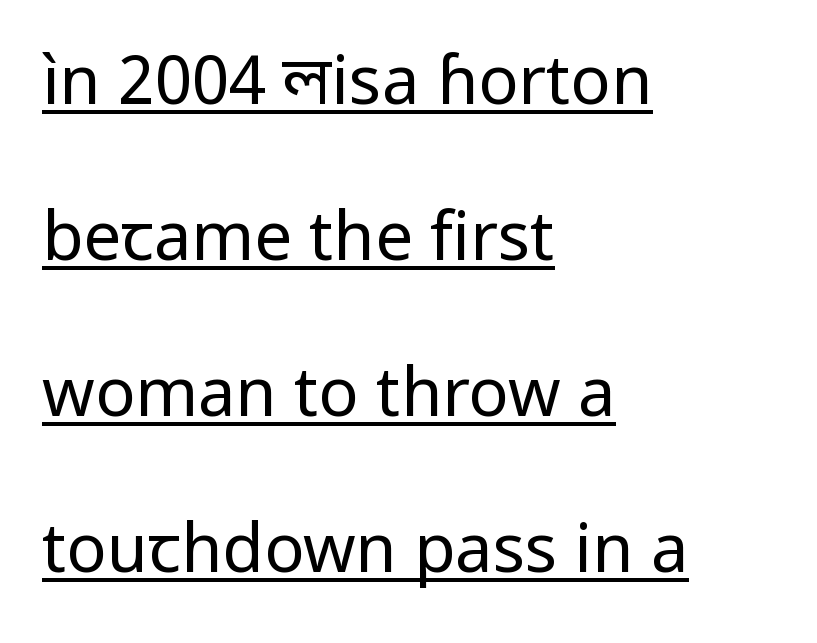
The image shows 67 px regular-weight sans-serif type, upright; set left-aligned, loose line spacing (2.33x), normal letter spacing, underlined; low stroke contrast and a medium x-height.
